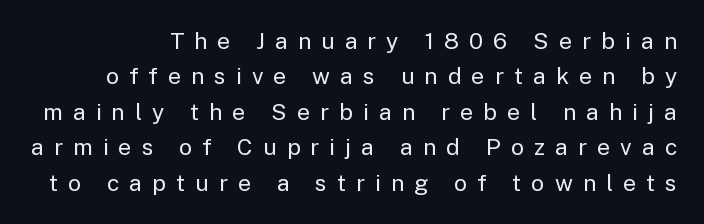
Q: Is the text bold? A: No.
Q: Is the text italic (slanted)? A: No, it is upright.
Q: Is the text underlined? A: No.
Q: Is the spacing between letters normal or unusually wide? A: Unusually wide.
Q: Is the spacing between lines tight, normal or loose? A: Normal.
